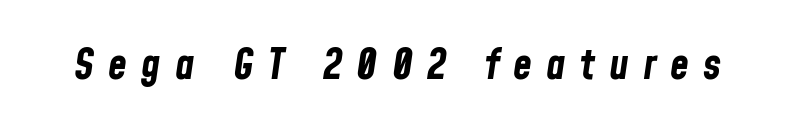
Looks like regular typesetting: each glyph gets only the width it needs. The sample has been set heavy, in full bold. Type without underlining. These lines were composed using italics.
